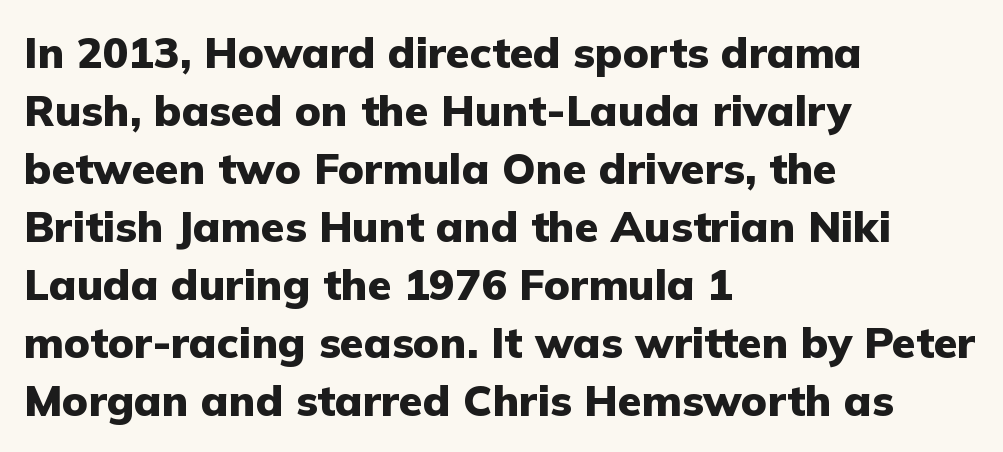
You'd pick this weight for a headline — it's a proper bold. Every stem runs plumb, perpendicular to the baseline. The strip under each line holds only bare page. One-word summary of the alignment: left. Short note: letters normally spaced.
